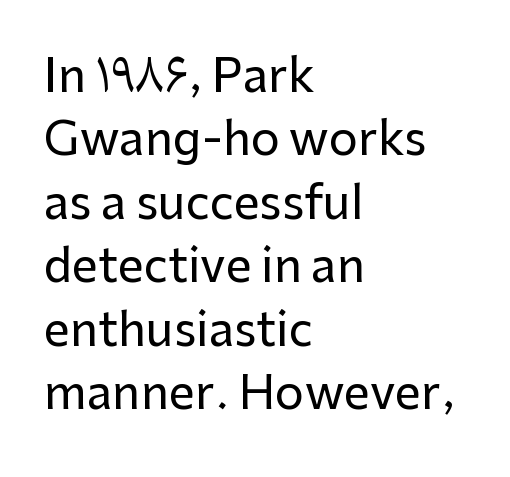
The image shows 46 px sans-serif type, upright; set left-aligned, normal line spacing (1.38x), normal letter spacing, not underlined; low stroke contrast and a medium x-height.
